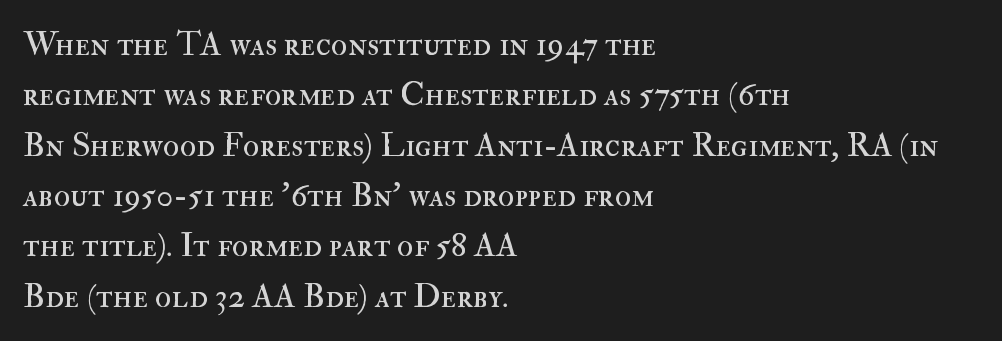
{"italic": "no", "bold": "no", "weight": "regular", "width": "normal", "stroke_contrast": "high", "x_height": "small", "monospaced": "no", "underline": "no", "align": "left", "line_spacing": "normal", "line_spacing_ratio": 1.48, "letter_spacing": "normal", "letter_spacing_em": 0.0, "glyph_px": 34}
